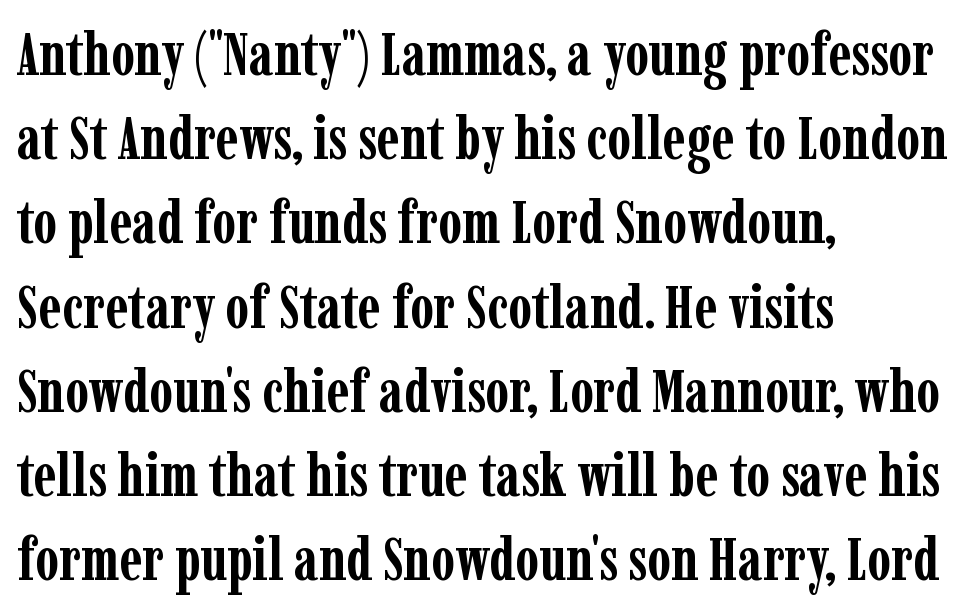
Q: Is the text bold? A: Yes.
Q: Is the text italic (slanted)? A: No, it is upright.
Q: Is the typeface a serif or a sans-serif typeface? A: Serif.
Q: Is the text underlined? A: No.
Q: How is the paragraph aligned? A: Left-aligned.
Q: Is the spacing between letters normal or unusually wide? A: Normal.
Q: Is the spacing between lines tight, normal or loose? A: Normal.
Q: Width (condensed, normal, or wide)? A: Condensed.
Q: Stroke contrast? A: Low.
Q: x-height? A: Medium.
Q: Monospaced? A: No.
